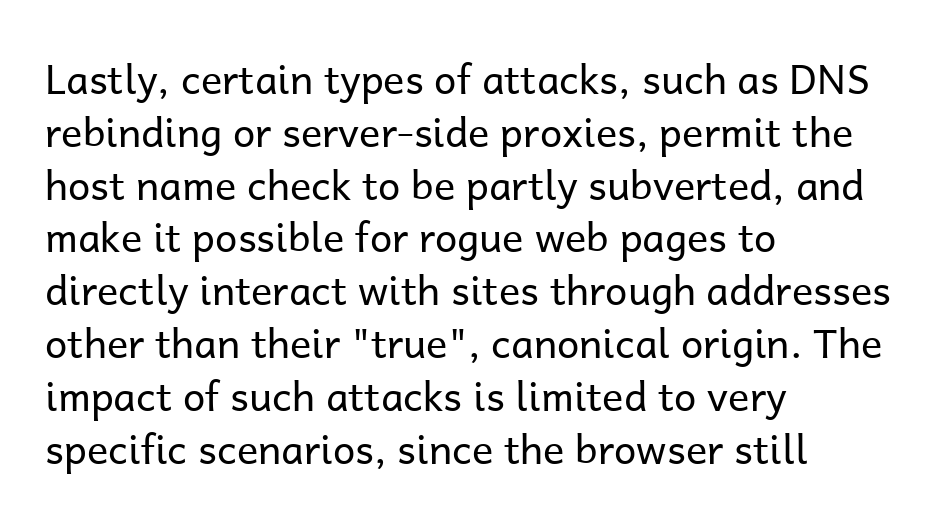
{"serif": "no", "italic": "no", "bold": "no", "weight": "regular", "width": "normal", "stroke_contrast": "low", "x_height": "medium", "monospaced": "no", "underline": "no", "align": "left", "line_spacing": "normal", "line_spacing_ratio": 1.32, "letter_spacing": "normal", "letter_spacing_em": 0.0, "glyph_px": 40}
